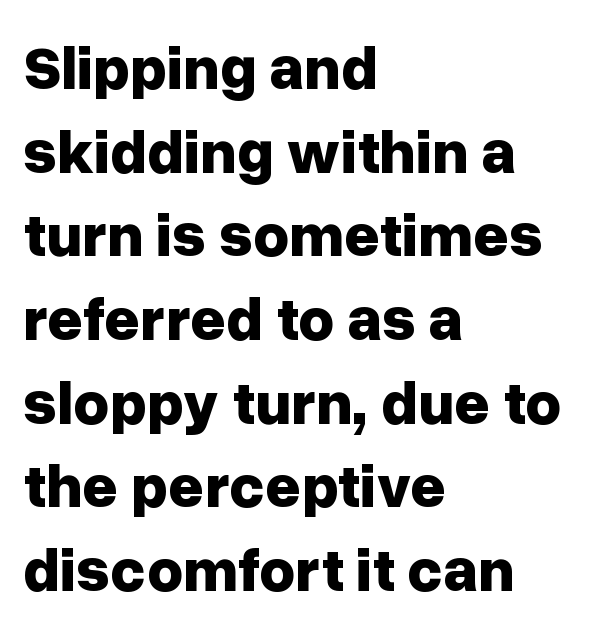
The image shows 62 px bold sans-serif type, upright; set left-aligned, normal line spacing (1.35x), normal letter spacing, not underlined; low stroke contrast and a medium x-height.
